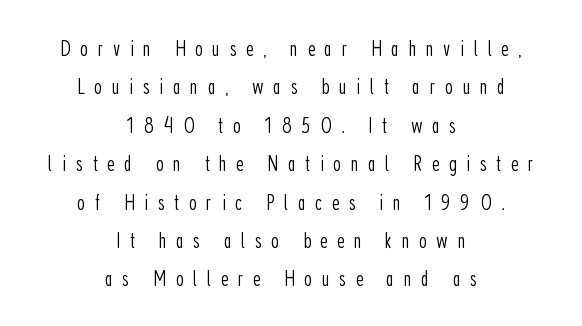
{"italic": "no", "bold": "no", "underline": "no", "align": "center", "line_spacing": "normal", "line_spacing_ratio": 1.67, "letter_spacing": "wide", "letter_spacing_em": 0.41, "glyph_px": 23}
